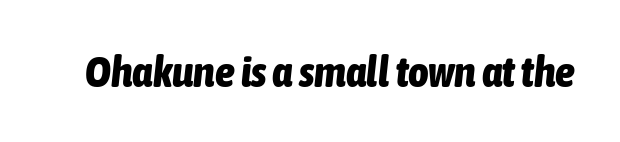
The image shows 44 px bold, condensed type, italic (leaning right); set normal letter spacing, not underlined; low stroke contrast and a medium x-height.
